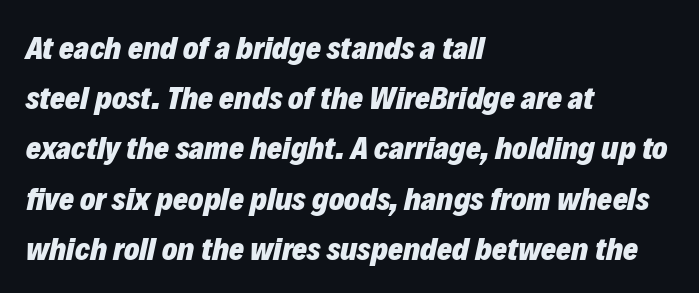
Q: Is the text bold? A: Yes.
Q: Is the text italic (slanted)? A: Yes, it leans right by about 12 degrees.
Q: Is the text underlined? A: No.
Q: How is the paragraph aligned? A: Left-aligned.
Q: Is the spacing between letters normal or unusually wide? A: Normal.
Q: Is the spacing between lines tight, normal or loose? A: Normal.
Q: Width (condensed, normal, or wide)? A: Normal.
Q: Stroke contrast? A: Low.
Q: x-height? A: Medium.
Q: Monospaced? A: No.
